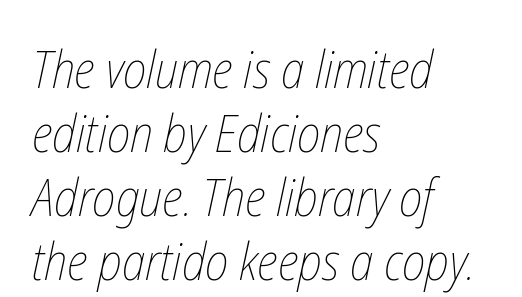
Q: Is the text bold? A: No.
Q: Is the text underlined? A: No.
Q: How is the paragraph aligned? A: Left-aligned.
Q: Is the spacing between letters normal or unusually wide? A: Normal.
Q: Width (condensed, normal, or wide)? A: Condensed.
Q: Stroke contrast? A: Low.
Q: x-height? A: Medium.
Q: Monospaced? A: No.
